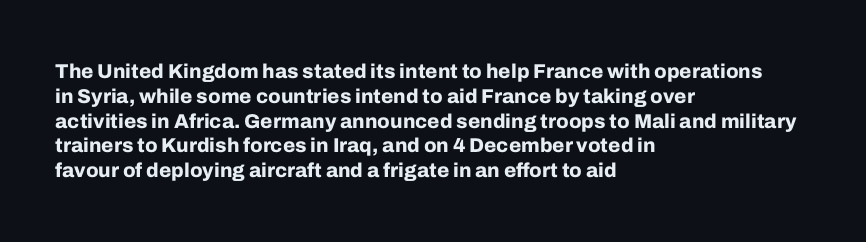
Line starts are locked; line ends wander. Tracking value appears to be zero — textbook default spacing. Style check: upright. Rule under the text: the space is simply empty. Heavy-handed strokes throughout: this text is bold.
